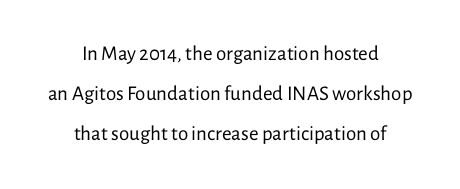
The image shows 21 px text type, upright; set centered, loose line spacing (1.91x), normal letter spacing, not underlined.
